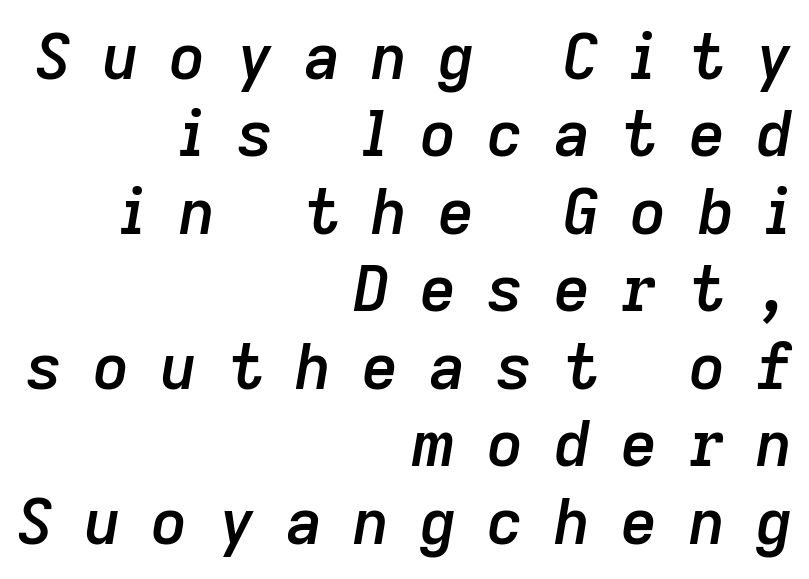
Q: Is the text bold? A: Semi-bold.
Q: Is the text italic (slanted)? A: Yes, it leans right by about 9 degrees.
Q: Is the text underlined? A: No.
Q: How is the paragraph aligned? A: Right-aligned.
Q: Is the spacing between letters normal or unusually wide? A: Unusually wide.
Q: Width (condensed, normal, or wide)? A: Normal.
Q: Stroke contrast? A: Low.
Q: x-height? A: Medium.
Q: Monospaced? A: No.
